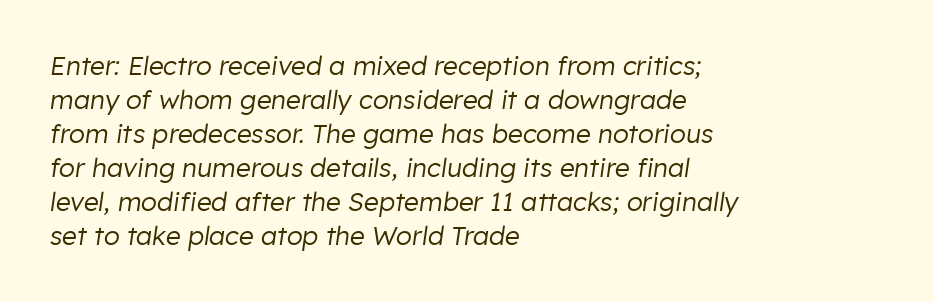
{"italic": "yes", "lean": "right", "slant_degrees": 8, "bold": "no", "underline": "no", "align": "left", "line_spacing": "normal", "line_spacing_ratio": 1.31, "letter_spacing": "normal", "letter_spacing_em": 0.0, "glyph_px": 26}
